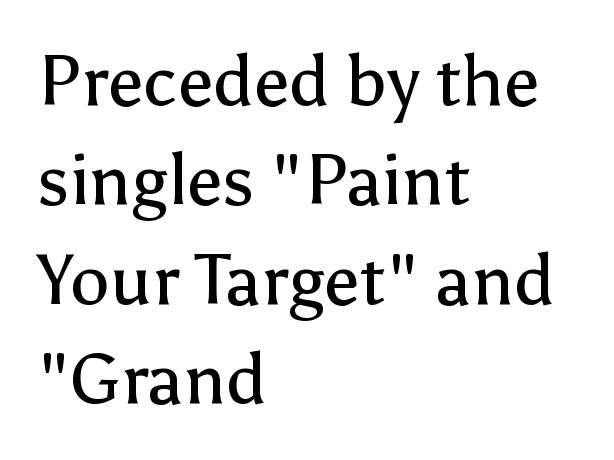
{"serif": "no", "italic": "no", "bold": "no", "weight": "regular", "width": "normal", "stroke_contrast": "low", "x_height": "medium", "monospaced": "no", "underline": "no", "align": "left", "line_spacing": "normal", "line_spacing_ratio": 1.4, "letter_spacing": "normal", "letter_spacing_em": 0.0, "glyph_px": 71}
